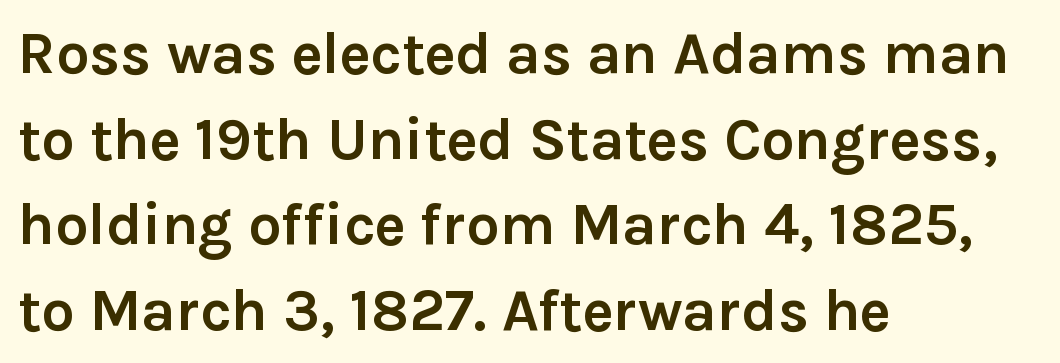
The image shows 59 px semibold sans-serif type, upright; set left-aligned, normal line spacing (1.45x), normal letter spacing, not underlined; a medium x-height.
